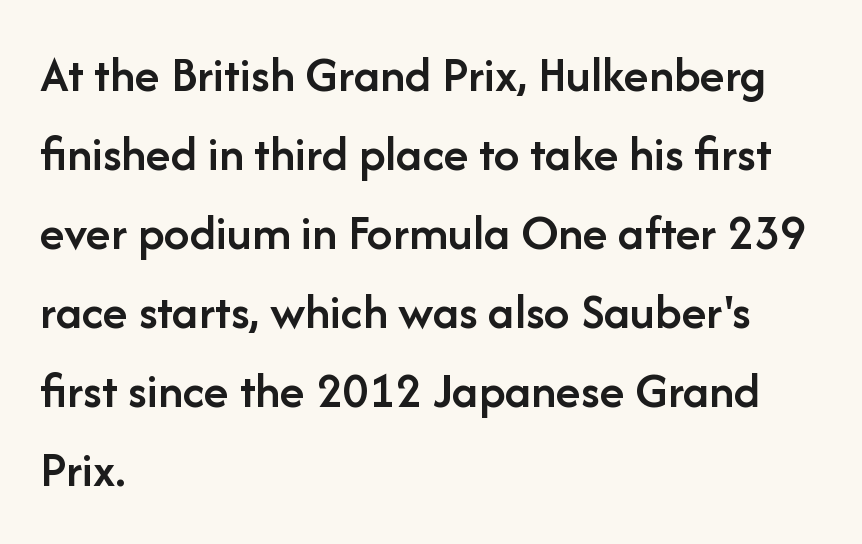
The image shows 51 px semibold sans-serif type, upright; set left-aligned, normal line spacing (1.55x), normal letter spacing, not underlined; low stroke contrast and a medium x-height.
